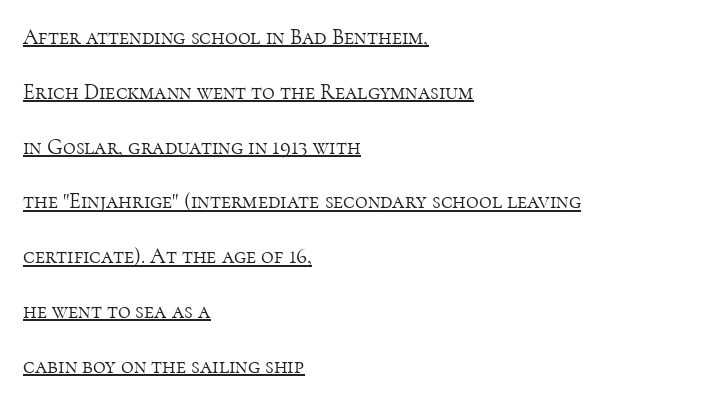
The type is set solid horizontally, with unmodified tracking. Line beginnings align vertically; line endings do not. Interline gaps are noticeably wide in this sample. Vertical strokes here are truly vertical. The passage shown is not bold in any degree.
